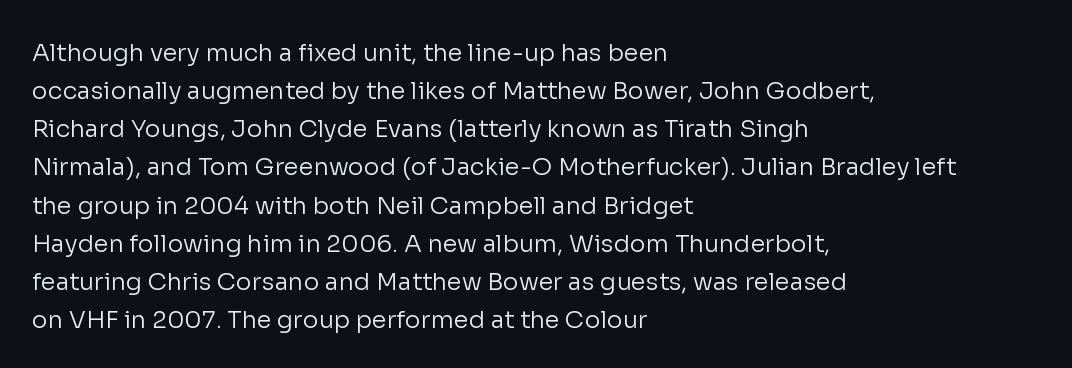
{"italic": "no", "bold": "no", "underline": "no", "align": "left", "line_spacing": "normal", "line_spacing_ratio": 1.59, "letter_spacing": "normal", "letter_spacing_em": 0.0, "glyph_px": 24}
